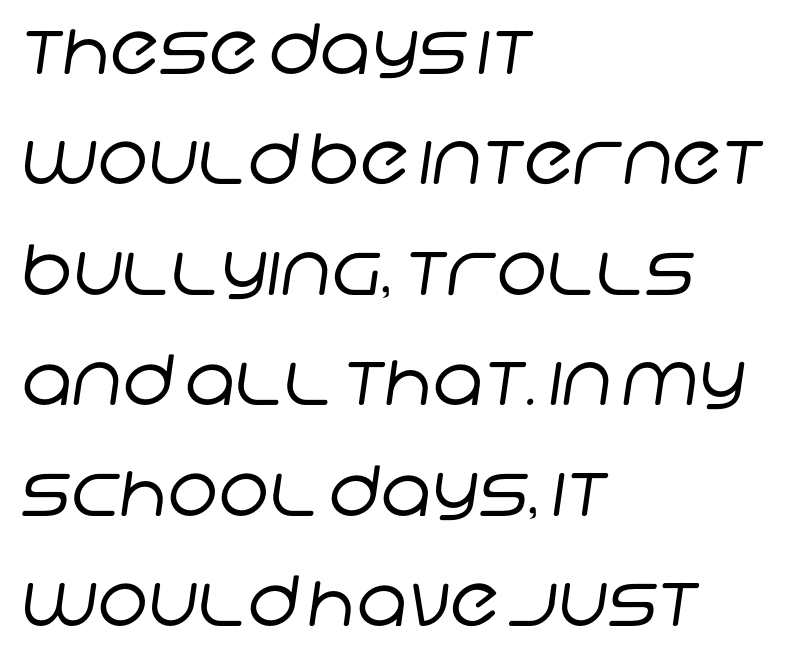
{"serif": "no", "bold": "no", "weight": "regular", "width": "normal", "stroke_contrast": "low", "x_height": "large", "monospaced": "no", "underline": "no", "align": "left", "line_spacing": "normal", "line_spacing_ratio": 1.6, "letter_spacing": "normal", "letter_spacing_em": 0.0, "glyph_px": 69}
